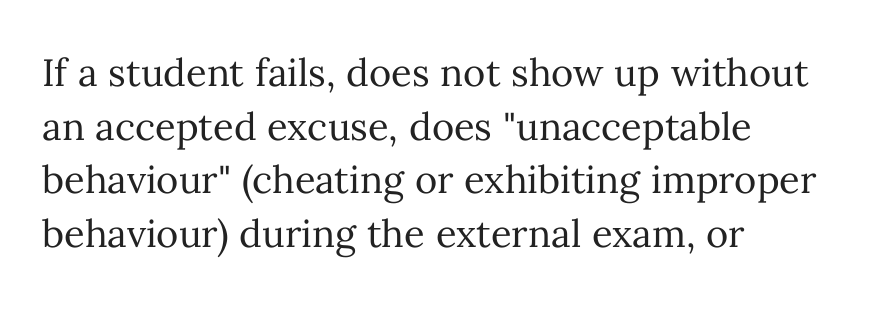
The image shows 38 px regular-weight type, upright; set left-aligned, normal line spacing (1.41x), normal letter spacing, not underlined; medium stroke contrast and a medium x-height.
